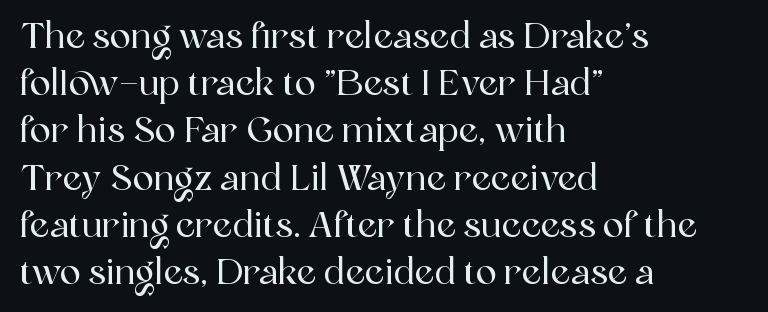
The image shows 35 px serif type, upright; set left-aligned, normal line spacing (1.35x), normal letter spacing, not underlined; a medium x-height.
